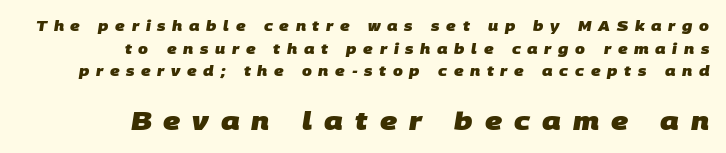
Does the weight exceed regular? Yes, all the way to bold. Here the second block reads like a headline and the first like body copy. Alignment: flush right. Unmarked baselines from the first word to the last. Here the glyphs are tracked loosely, breaking word shapes into spaced letters. Is there much room between lines? A standard amount, neither cramped nor airy.
